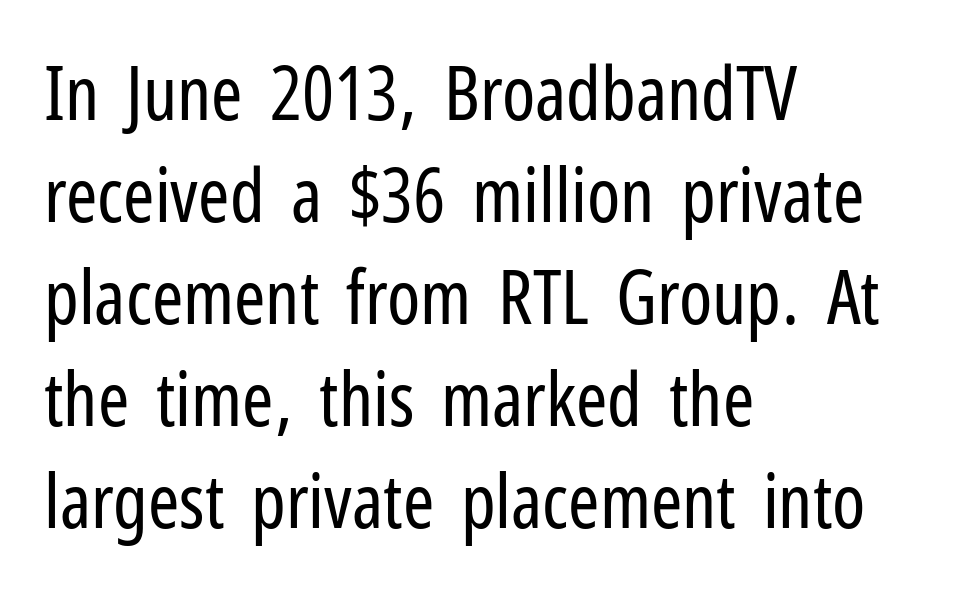
{"serif": "no", "italic": "no", "bold": "no", "weight": "regular", "width": "condensed", "stroke_contrast": "low", "x_height": "medium", "monospaced": "no", "underline": "no", "align": "left", "line_spacing": "normal", "line_spacing_ratio": 1.36, "letter_spacing": "normal", "letter_spacing_em": 0.0, "glyph_px": 75}
